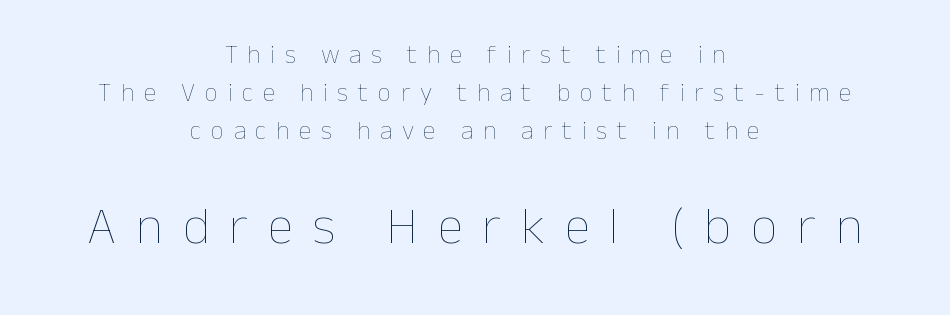
Q: Is the text bold? A: No.
Q: Is the text italic (slanted)? A: No, it is upright.
Q: Is the text underlined? A: No.
Q: How is the paragraph aligned? A: Centered.
Q: Is the spacing between letters normal or unusually wide? A: Unusually wide.
Q: Is the spacing between lines tight, normal or loose? A: Normal.
Q: Which block of text is set in a larger size, the first (top) or the second (bottom)? A: The second (bottom) one.
Q: Width (condensed, normal, or wide)? A: Normal.
Q: Stroke contrast? A: Low.
Q: x-height? A: Medium.
Q: Monospaced? A: No.
